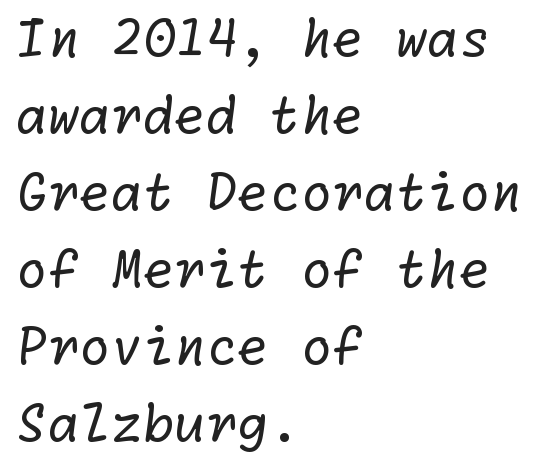
Ink coverage per letter is moderate at most. The passage shown has conventional tracking throughout. Beneath every word, the page is bare. Horizontally, the lines are justified to the leading edge only. A typesetter would call this leading conventional body-copy spacing. Unlike a traditional serif, this face leaves its strokes unadorned.
